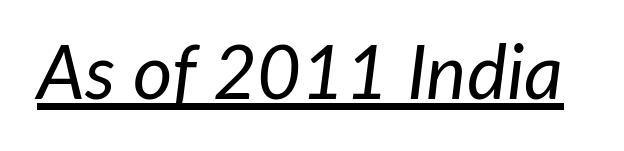
Q: Is the text bold? A: No.
Q: Is the text italic (slanted)? A: Yes, it leans right by about 7 degrees.
Q: Is the text underlined? A: Yes.
Q: Is the spacing between letters normal or unusually wide? A: Normal.
Q: Width (condensed, normal, or wide)? A: Normal.
Q: Stroke contrast? A: Low.
Q: x-height? A: Medium.
Q: Monospaced? A: No.
